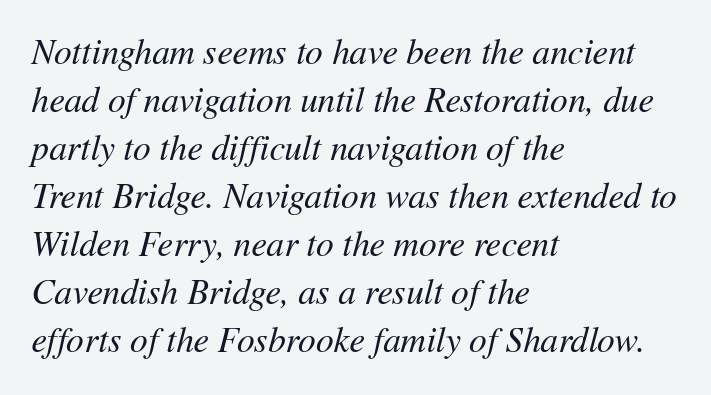
Q: Is the text bold? A: No.
Q: Is the text italic (slanted)? A: Yes, it leans right by about 11 degrees.
Q: Is the text underlined? A: No.
Q: How is the paragraph aligned? A: Left-aligned.
Q: Is the spacing between letters normal or unusually wide? A: Normal.
Q: Is the spacing between lines tight, normal or loose? A: Normal.
Q: Width (condensed, normal, or wide)? A: Normal.
Q: Stroke contrast? A: Medium.
Q: x-height? A: Medium.
Q: Monospaced? A: No.
